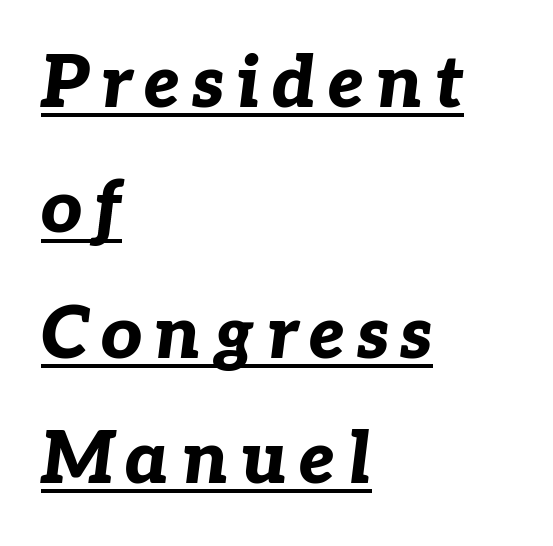
{"italic": "yes", "lean": "right", "slant_degrees": 7, "bold": "yes", "weight": "bold", "width": "normal", "stroke_contrast": "low", "x_height": "medium", "monospaced": "no", "underline": "yes", "align": "left", "line_spacing_ratio": 1.74, "glyph_px": 72}
